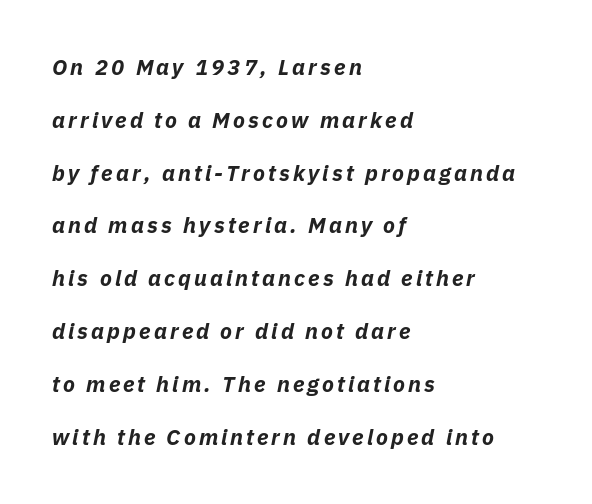
Q: Is the text bold? A: Yes.
Q: Is the text italic (slanted)? A: Yes, it leans right by about 11 degrees.
Q: Is the text underlined? A: No.
Q: How is the paragraph aligned? A: Left-aligned.
Q: Is the spacing between lines tight, normal or loose? A: Loose.
